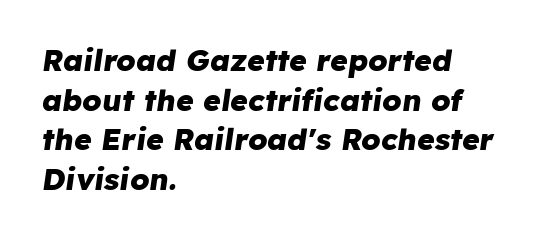
Q: Is the text bold? A: Yes.
Q: Is the text italic (slanted)? A: Yes, it leans right by about 8 degrees.
Q: Is the text underlined? A: No.
Q: How is the paragraph aligned? A: Left-aligned.
Q: Is the spacing between letters normal or unusually wide? A: Normal.
Q: Is the spacing between lines tight, normal or loose? A: Normal.
Q: Width (condensed, normal, or wide)? A: Normal.
Q: Stroke contrast? A: Low.
Q: x-height? A: Medium.
Q: Monospaced? A: No.
